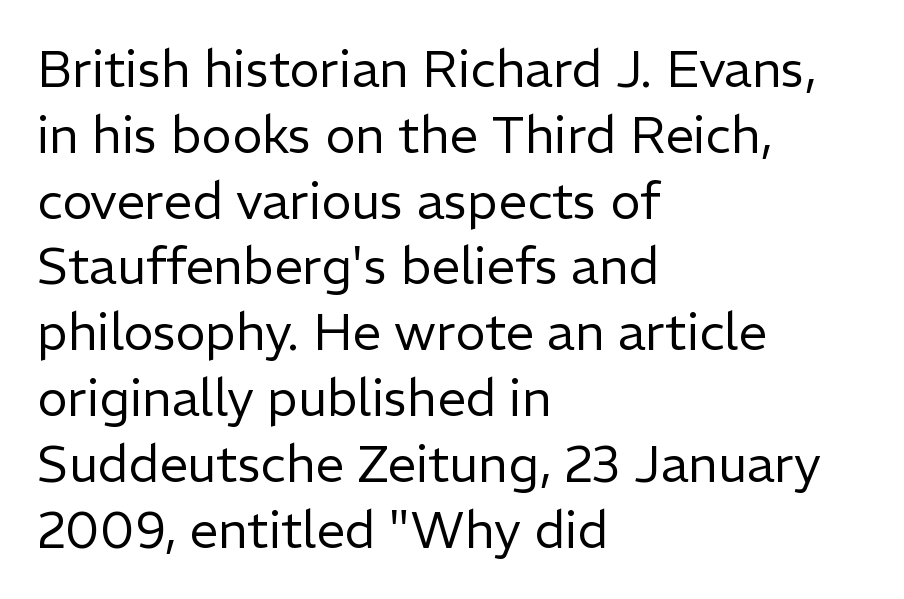
Q: Is the text bold? A: No.
Q: Is the text italic (slanted)? A: No, it is upright.
Q: Is the typeface a serif or a sans-serif typeface? A: Sans-serif.
Q: Is the text underlined? A: No.
Q: How is the paragraph aligned? A: Left-aligned.
Q: Is the spacing between letters normal or unusually wide? A: Normal.
Q: Is the spacing between lines tight, normal or loose? A: Normal.
Q: Width (condensed, normal, or wide)? A: Normal.
Q: Stroke contrast? A: Low.
Q: x-height? A: Medium.
Q: Monospaced? A: No.
